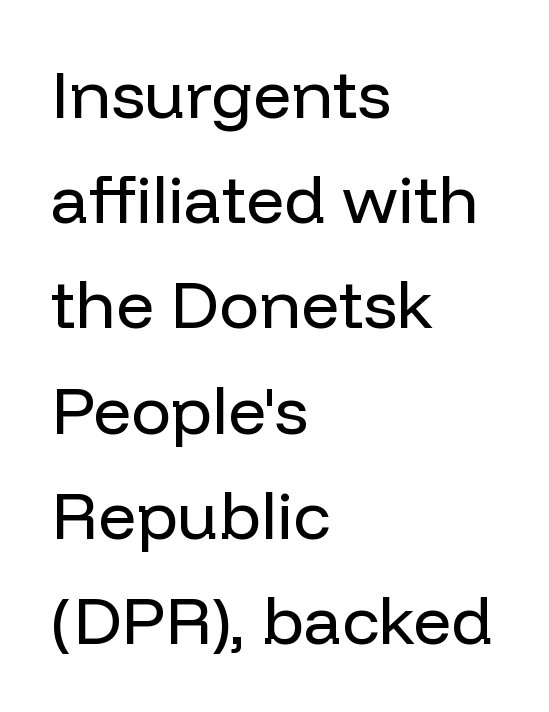
Q: Is the text bold? A: No.
Q: Is the text italic (slanted)? A: No, it is upright.
Q: Is the typeface a serif or a sans-serif typeface? A: Sans-serif.
Q: Is the text underlined? A: No.
Q: How is the paragraph aligned? A: Left-aligned.
Q: Is the spacing between letters normal or unusually wide? A: Normal.
Q: Is the spacing between lines tight, normal or loose? A: Normal.
Q: Width (condensed, normal, or wide)? A: Normal.
Q: Stroke contrast? A: Low.
Q: x-height? A: Medium.
Q: Monospaced? A: No.
